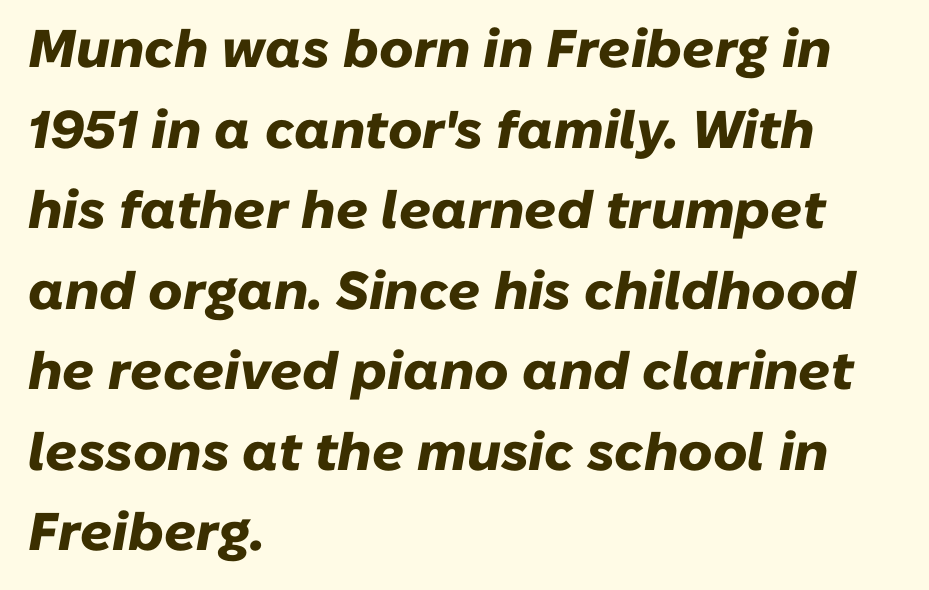
{"italic": "yes", "lean": "right", "slant_degrees": 10, "bold": "yes", "weight": "heavy", "width": "normal", "stroke_contrast": "low", "x_height": "medium", "monospaced": "no", "underline": "no", "align": "left", "line_spacing": "normal", "line_spacing_ratio": 1.52, "letter_spacing": "normal", "letter_spacing_em": 0.0, "glyph_px": 53}
